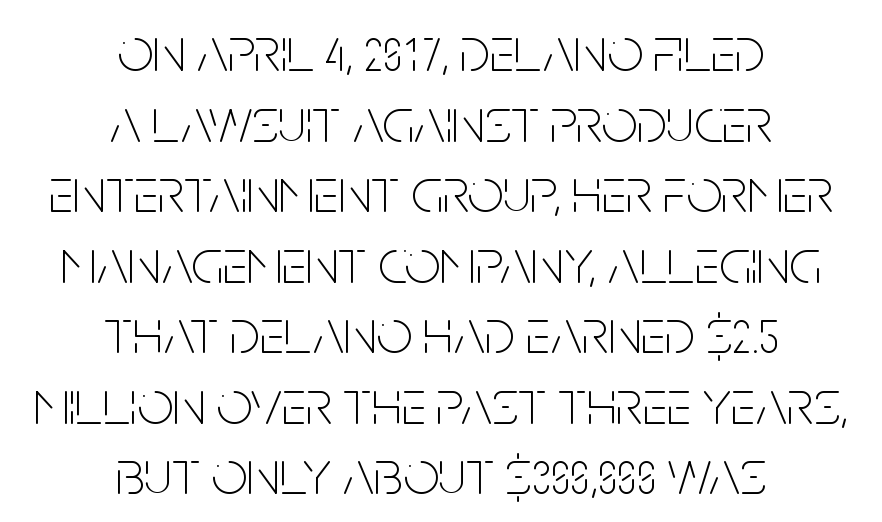
Posture: vertical. Neither beginnings nor endings align; midpoints do. Very little white space separates one row of letters from the next. Regarding serifs, this sample does without them.
